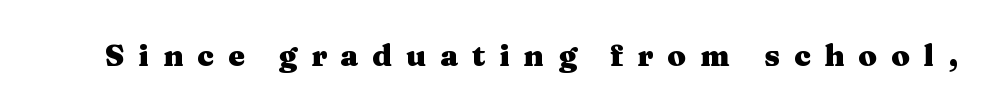
A typesetter would call this proportional, since set widths differ per character. This is roman type, the default non-slanted kind. In terms of letterform style, serifs are clearly present. Students, this is bold: see how much ink each stroke carries. These lines have a slow, spaced-out rhythm from letter to letter. Letters rest on an invisible, unmarked baseline.
